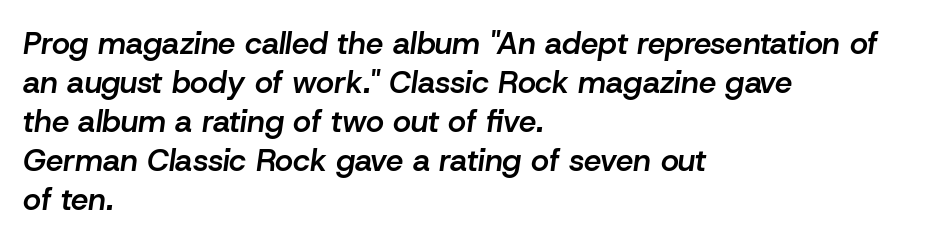
{"italic": "yes", "lean": "right", "slant_degrees": 8, "bold": "semi", "weight": "semibold", "width": "normal", "stroke_contrast": "low", "x_height": "medium", "monospaced": "no", "underline": "no", "align": "left", "line_spacing": "normal", "line_spacing_ratio": 1.26, "letter_spacing": "normal", "letter_spacing_em": 0.0, "glyph_px": 31}
